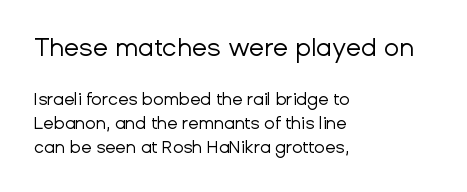
Q: Is the text bold? A: No.
Q: Is the text italic (slanted)? A: No, it is upright.
Q: Is the text underlined? A: No.
Q: How is the paragraph aligned? A: Left-aligned.
Q: Is the spacing between letters normal or unusually wide? A: Normal.
Q: Is the spacing between lines tight, normal or loose? A: Normal.
Q: Which block of text is set in a larger size, the first (top) or the second (bottom)? A: The first (top) one.
